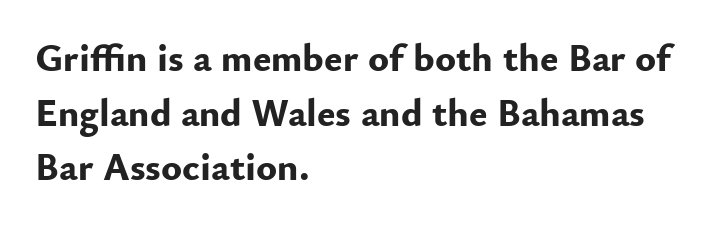
Q: Is the text bold? A: Yes.
Q: Is the text italic (slanted)? A: No, it is upright.
Q: Is the typeface a serif or a sans-serif typeface? A: Sans-serif.
Q: Is the text underlined? A: No.
Q: How is the paragraph aligned? A: Left-aligned.
Q: Is the spacing between letters normal or unusually wide? A: Normal.
Q: Is the spacing between lines tight, normal or loose? A: Normal.
Q: Width (condensed, normal, or wide)? A: Normal.
Q: Stroke contrast? A: Low.
Q: x-height? A: Small.
Q: Monospaced? A: No.
